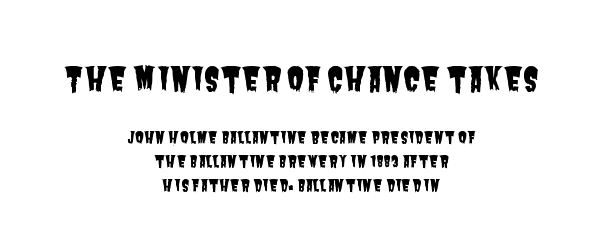
The composition opens big and finishes small. Leading: standard. Underlining? Definitely not there. Are there feet on the stems? There aren't — it's a sans. A student would call this center alignment; a typographer would say set centered.
